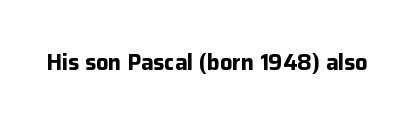
The image shows 22 px bold type, upright; set normal letter spacing, not underlined.
